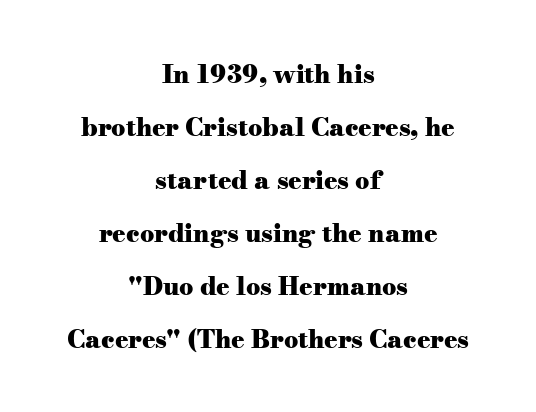
{"italic": "no", "bold": "yes", "underline": "no", "align": "center", "line_spacing": "loose", "line_spacing_ratio": 2.12, "letter_spacing": "normal", "letter_spacing_em": 0.0, "glyph_px": 25}
